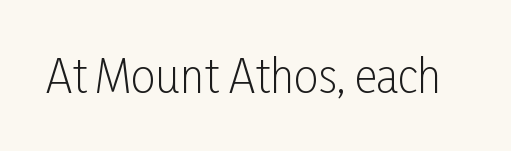
The image shows 44 px light, condensed sans-serif type, upright; set normal letter spacing, not underlined; low stroke contrast and a medium x-height.
